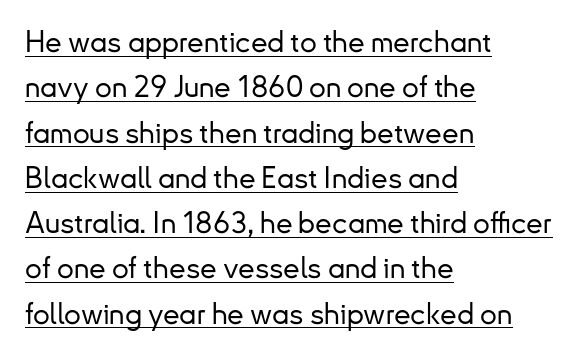
Q: Is the text italic (slanted)? A: No, it is upright.
Q: Is the typeface a serif or a sans-serif typeface? A: Sans-serif.
Q: Is the text underlined? A: Yes.
Q: How is the paragraph aligned? A: Left-aligned.
Q: Is the spacing between letters normal or unusually wide? A: Normal.
Q: Is the spacing between lines tight, normal or loose? A: Normal.
Q: Width (condensed, normal, or wide)? A: Normal.
Q: Stroke contrast? A: Low.
Q: x-height? A: Small.
Q: Monospaced? A: No.
